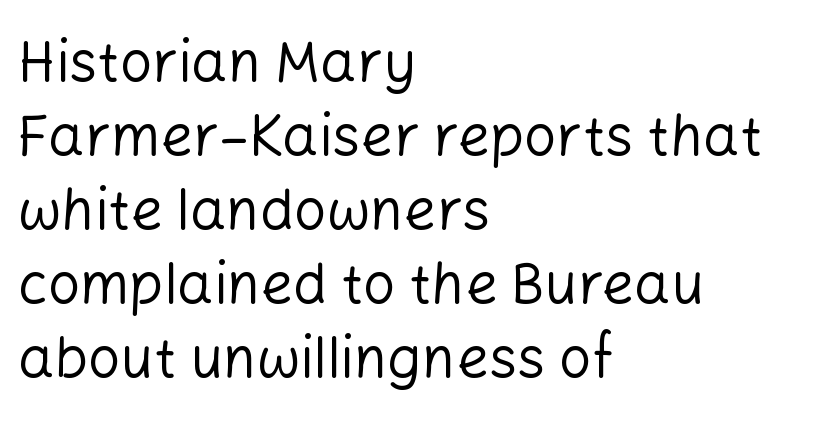
You could call the tracking neutral — neither tight nor loose. The typesetter chose a ragged-right arrangement here. Lines of text with bare space underneath. A roman cut, with each character standing at attention. Observe the absence of serifs on each vertical stroke in this sample. Do the characters align in a grid? No, the font is proportional.
